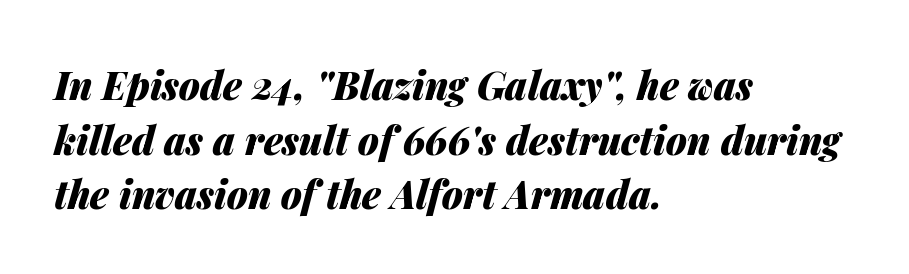
Proportional: the letters do not fall into vertical columns. Descenders are the only things crossing below the line. Normally led — the rows are evenly, conventionally spaced. The passage shown leans; its letterforms are oblique. Characters follow at the spacing the type designer built in.
